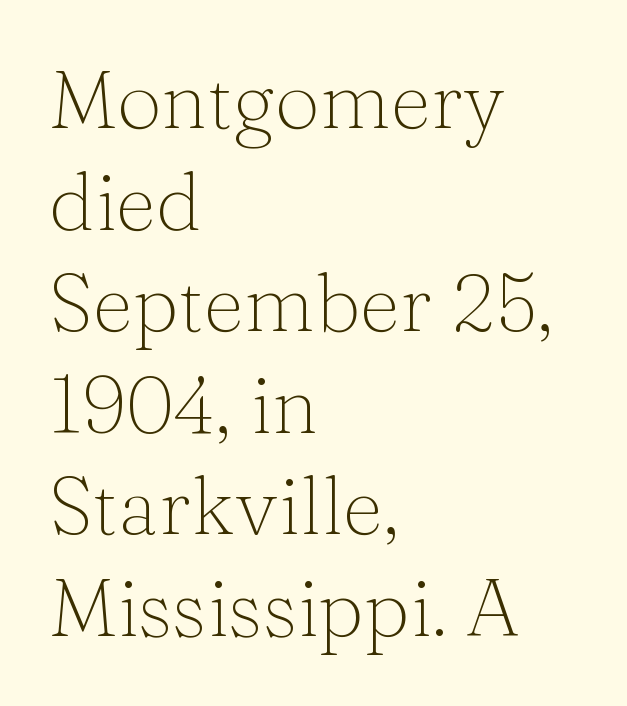
Q: Is the text bold? A: No.
Q: Is the text italic (slanted)? A: No, it is upright.
Q: Is the typeface a serif or a sans-serif typeface? A: Serif.
Q: Is the text underlined? A: No.
Q: How is the paragraph aligned? A: Left-aligned.
Q: Is the spacing between letters normal or unusually wide? A: Normal.
Q: Is the spacing between lines tight, normal or loose? A: Normal.
Q: Width (condensed, normal, or wide)? A: Normal.
Q: Stroke contrast? A: Medium.
Q: x-height? A: Medium.
Q: Monospaced? A: No.
